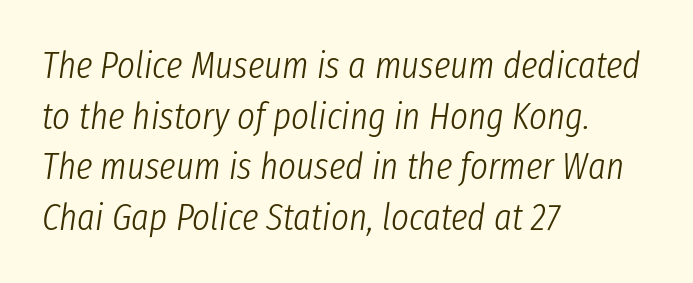
The rows are spaced the way most documents space them. These lines stack with their left ends in a neat column. A clean baseline with only descenders dipping below it. Looks like regular typesetting: each glyph gets only the width it needs.
